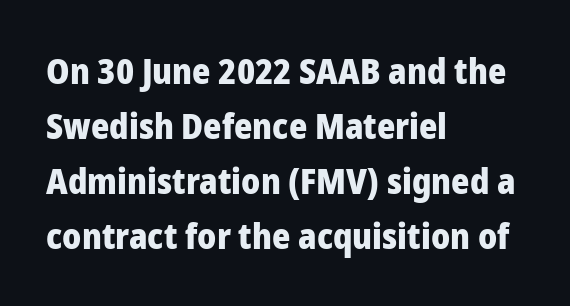
Type without underlining. Typeset ragged right — the left edge is the straight one. Is this a fixed-width face? No — the glyphs have proportional, varying widths. Between one letter and the next there's only the usual sliver of space.
